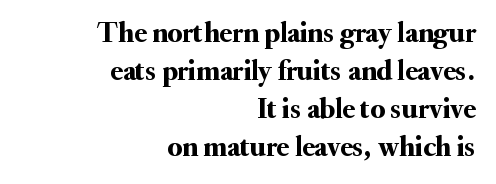
Every stem runs plumb, perpendicular to the baseline. Each new line begins a customary step beneath the previous one. Looks like regular typesetting: each glyph gets only the width it needs. The face used here is rendered with its standard letterfit. The passage shown is typeset with a serif family. Nobody drew a line under any word here.
